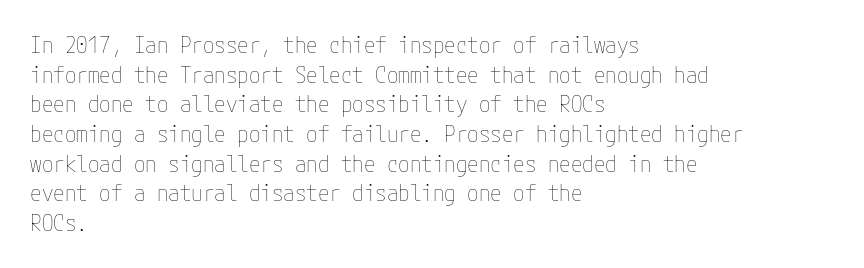
The lines sit at an ordinary, default distance from one another. The rag falls on the right side of this text block. The characters are drawn with everyday or finer stroke widths. Descender tails drop into unmarked territory.
